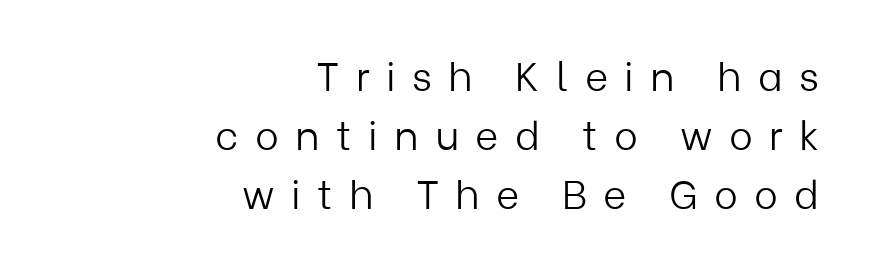
Q: Is the text bold? A: No.
Q: Is the text italic (slanted)? A: No, it is upright.
Q: Is the typeface a serif or a sans-serif typeface? A: Sans-serif.
Q: Is the text underlined? A: No.
Q: How is the paragraph aligned? A: Right-aligned.
Q: Is the spacing between letters normal or unusually wide? A: Unusually wide.
Q: Is the spacing between lines tight, normal or loose? A: Normal.
Q: Width (condensed, normal, or wide)? A: Normal.
Q: Stroke contrast? A: Low.
Q: x-height? A: Medium.
Q: Monospaced? A: No.
